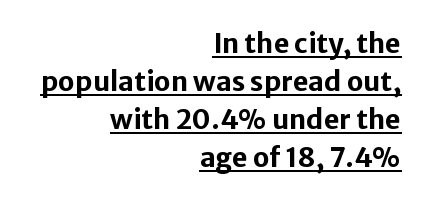
The image shows 27 px bold type, upright; set right-aligned, normal line spacing (1.41x), normal letter spacing, underlined.
